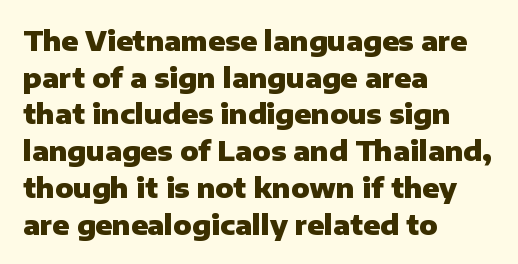
The image shows 27 px bold type, upright; set left-aligned, normal line spacing (1.36x), normal letter spacing, not underlined.
